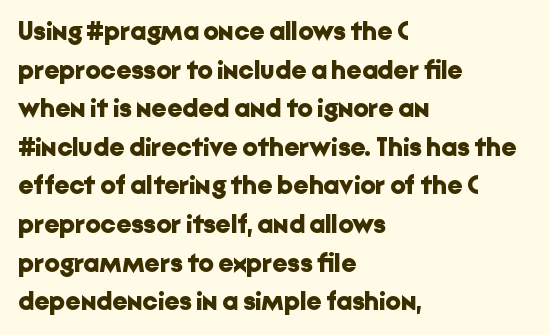
The glyphs are unaccompanied by any horizontal stroke below them. Alignment: flush left. Its strokes are broad and dark, the hallmark of bold type. Designer's note — italics off, roman on.
